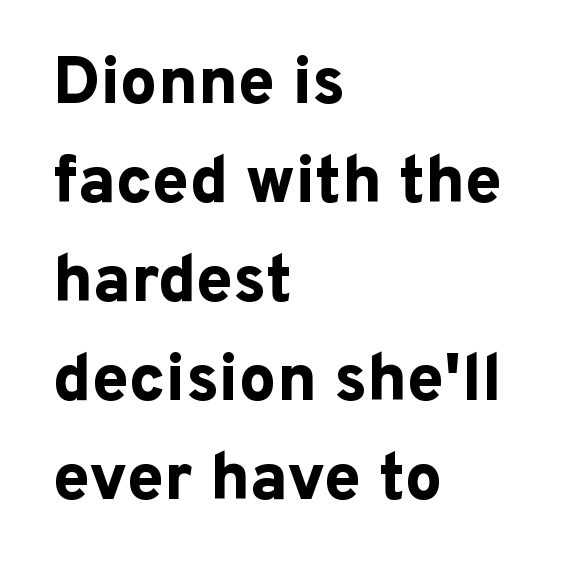
The image shows 66 px bold sans-serif type, upright; set left-aligned, normal line spacing (1.5x), normal letter spacing, not underlined; low stroke contrast and a medium x-height.
